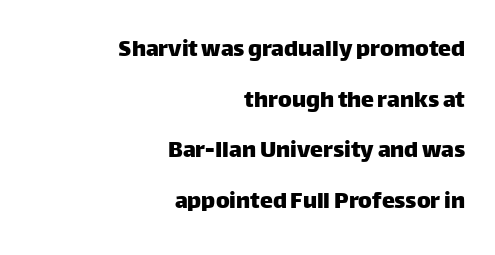
{"italic": "no", "underline": "no", "align": "right", "line_spacing": "loose", "line_spacing_ratio": 1.95, "letter_spacing": "normal", "letter_spacing_em": 0.0, "glyph_px": 26}
